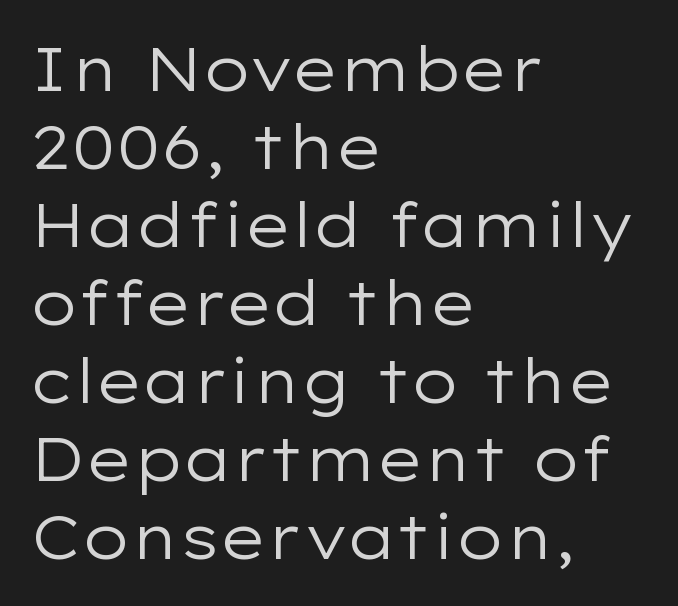
{"serif": "no", "italic": "no", "bold": "no", "weight": "regular", "width": "wide", "stroke_contrast": "low", "x_height": "medium", "monospaced": "no", "underline": "no", "align": "left", "line_spacing": "normal", "line_spacing_ratio": 1.28, "letter_spacing": "normal", "letter_spacing_em": 0.0, "glyph_px": 61}
